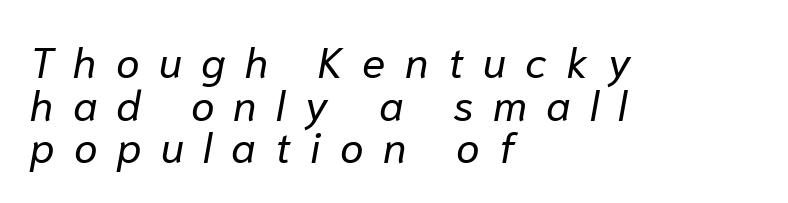
Q: Is the text bold? A: No.
Q: Is the text italic (slanted)? A: Yes, it leans right by about 10 degrees.
Q: Is the text underlined? A: No.
Q: How is the paragraph aligned? A: Left-aligned.
Q: Is the spacing between letters normal or unusually wide? A: Unusually wide.
Q: Is the spacing between lines tight, normal or loose? A: Tight.
Q: Width (condensed, normal, or wide)? A: Normal.
Q: Stroke contrast? A: Low.
Q: x-height? A: Medium.
Q: Monospaced? A: No.
